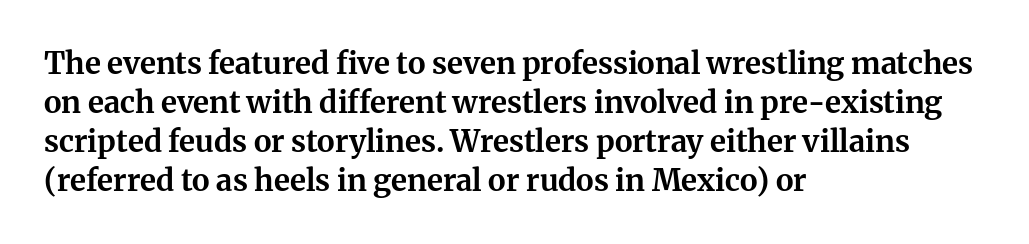
{"serif": "yes", "italic": "no", "bold": "yes", "weight": "bold", "width": "normal", "stroke_contrast": "medium", "x_height": "medium", "monospaced": "no", "underline": "no", "align": "left", "line_spacing": "normal", "line_spacing_ratio": 1.3, "letter_spacing": "normal", "letter_spacing_em": 0.0, "glyph_px": 30}
